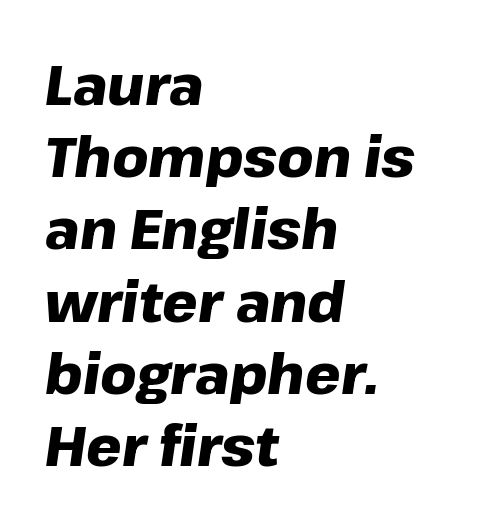
Q: Is the text bold? A: Yes.
Q: Is the text italic (slanted)? A: Yes, it leans right by about 8 degrees.
Q: Is the text underlined? A: No.
Q: How is the paragraph aligned? A: Left-aligned.
Q: Is the spacing between letters normal or unusually wide? A: Normal.
Q: Is the spacing between lines tight, normal or loose? A: Normal.
Q: Width (condensed, normal, or wide)? A: Normal.
Q: Stroke contrast? A: Low.
Q: x-height? A: Medium.
Q: Monospaced? A: No.
